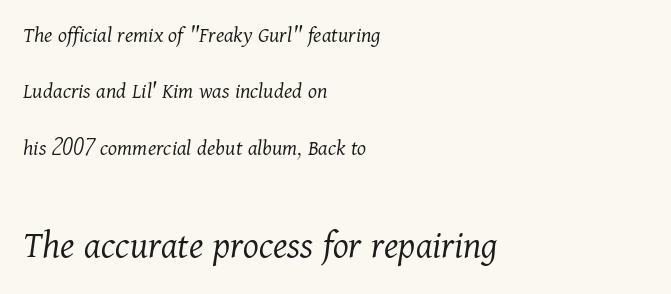
Q: Is the text bold? A: No.
Q: Is the text italic (slanted)? A: Yes, it leans right by about 11 degrees.
Q: Is the typeface a serif or a sans-serif typeface? A: Serif.
Q: Is the text underlined? A: No.
Q: How is the paragraph aligned? A: Left-aligned.
Q: Is the spacing between letters normal or unusually wide? A: Normal.
Q: Is the spacing between lines tight, normal or loose? A: Loose.
Q: Which block of text is set in a larger size, the first (top) or the second (bottom)? A: The second (bottom) one.
Q: Width (condensed, normal, or wide)? A: Normal.
Q: Stroke contrast? A: Medium.
Q: x-height? A: Medium.
Q: Monospaced? A: No.
